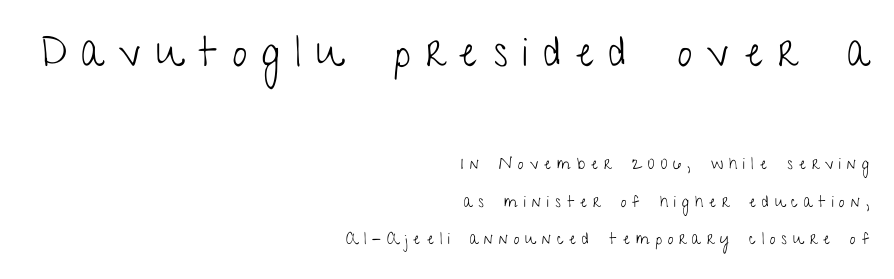
The image shows 41 px light, condensed sans-serif type, upright; set right-aligned, loose line spacing (2.33x), unusually wide letter spacing (+0.38 em), not underlined; the first (top) block is 2.56x larger; low stroke contrast and a medium x-height.
